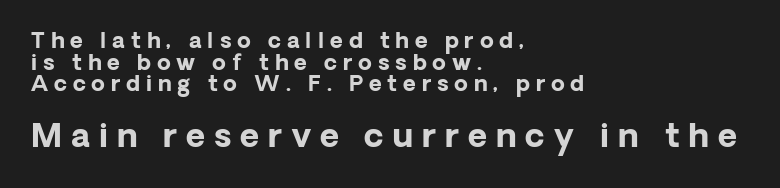
This sample uses a sans-serif face. Quick note: interline space is minimal. The tracking reads as deliberately expanded to a designer's eye. The typography opts for an upright posture over an oblique one.
